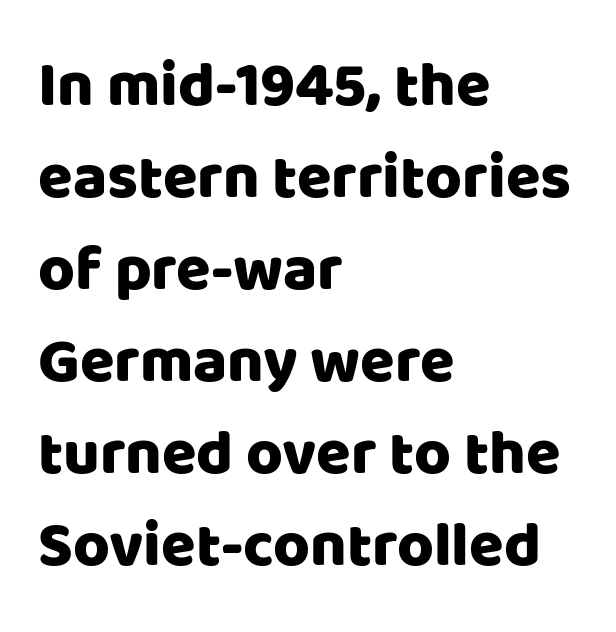
Q: Is the text italic (slanted)? A: No, it is upright.
Q: Is the typeface a serif or a sans-serif typeface? A: Sans-serif.
Q: Is the text underlined? A: No.
Q: How is the paragraph aligned? A: Left-aligned.
Q: Is the spacing between letters normal or unusually wide? A: Normal.
Q: Is the spacing between lines tight, normal or loose? A: Normal.
Q: Width (condensed, normal, or wide)? A: Normal.
Q: Stroke contrast? A: Low.
Q: x-height? A: Large.
Q: Monospaced? A: No.
